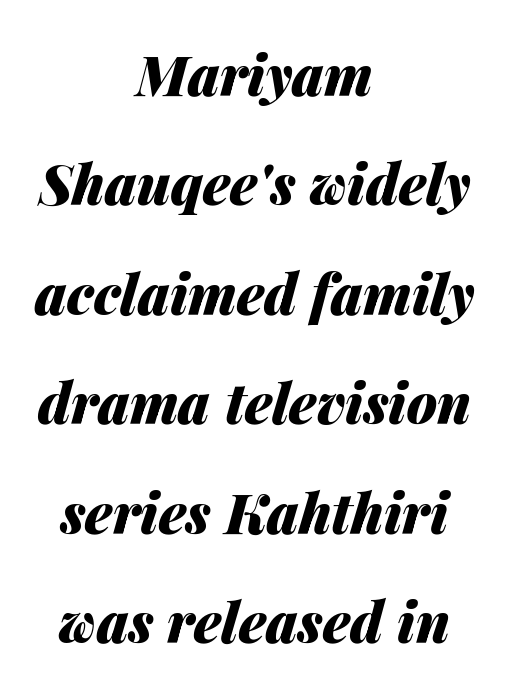
Q: Is the text bold? A: Yes.
Q: Is the text italic (slanted)? A: Yes, it leans right by about 14 degrees.
Q: Is the text underlined? A: No.
Q: How is the paragraph aligned? A: Centered.
Q: Is the spacing between letters normal or unusually wide? A: Normal.
Q: Is the spacing between lines tight, normal or loose? A: Loose.
Q: Width (condensed, normal, or wide)? A: Normal.
Q: Stroke contrast? A: Medium.
Q: x-height? A: Medium.
Q: Monospaced? A: No.
